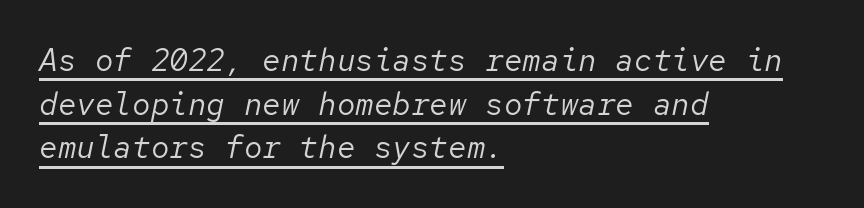
Q: Is the text bold? A: No.
Q: Is the text italic (slanted)? A: Yes, it leans right by about 12 degrees.
Q: Is the text underlined? A: Yes.
Q: How is the paragraph aligned? A: Left-aligned.
Q: Is the spacing between letters normal or unusually wide? A: Normal.
Q: Is the spacing between lines tight, normal or loose? A: Normal.
Q: Width (condensed, normal, or wide)? A: Normal.
Q: Stroke contrast? A: Low.
Q: x-height? A: Medium.
Q: Monospaced? A: Yes.
